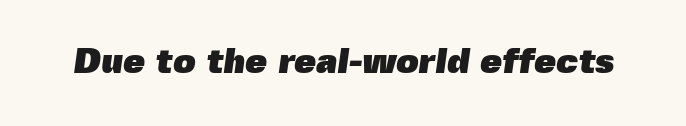
Letters rest on an invisible, unmarked baseline. Is the type bold? Yes — the strokes are clearly thick and heavy. Is this a sans? Yes — the strokes have no serifs. Caption: standard tracking, unaltered. Proportional: the letters do not fall into vertical columns.
